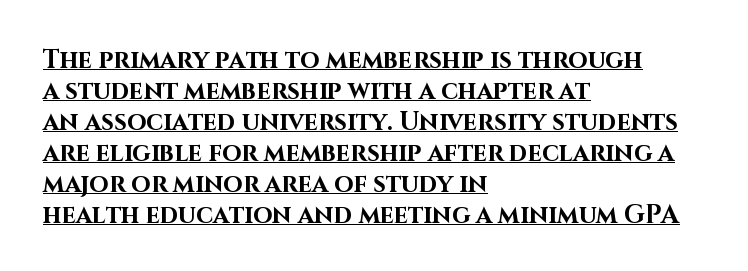
The image shows 25 px bold type, upright; set left-aligned, line spacing 1.24x, normal letter spacing, underlined.
